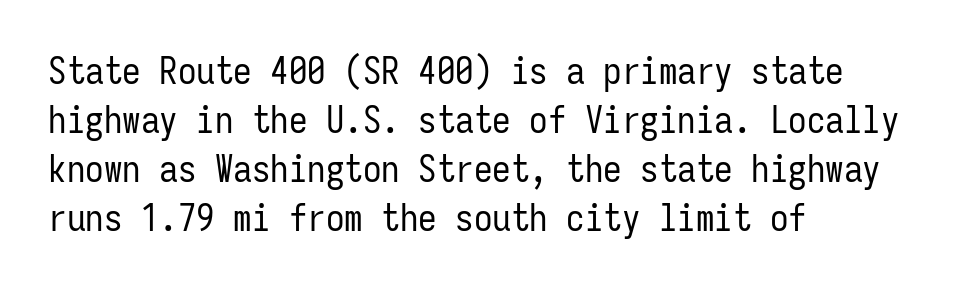
{"serif": "no", "italic": "no", "bold": "no", "weight": "regular", "width": "condensed", "stroke_contrast": "low", "x_height": "medium", "monospaced": "yes", "underline": "no", "align": "left", "line_spacing": "normal", "line_spacing_ratio": 1.32, "letter_spacing": "normal", "letter_spacing_em": 0.0, "glyph_px": 37}
